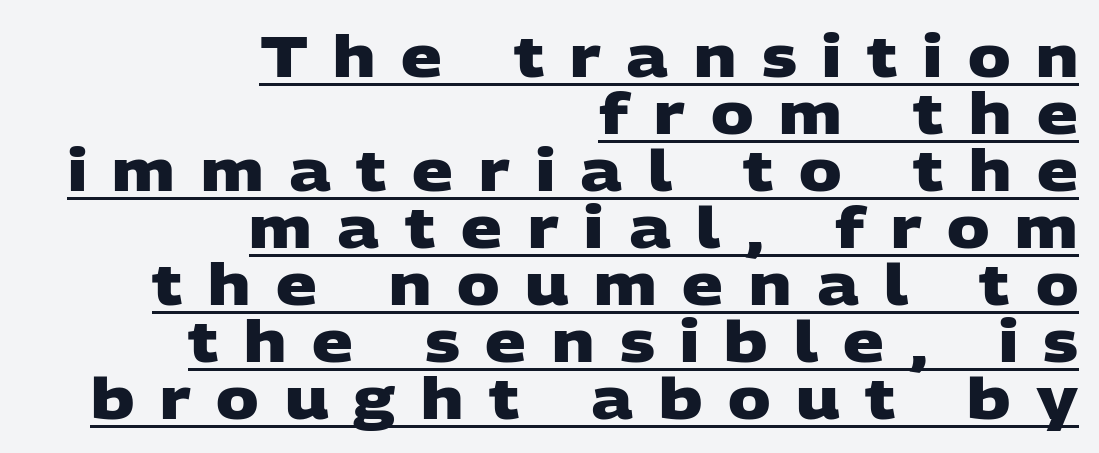
Varying glyph widths throughout — classic text-font behaviour. Students, observe the line beneath the letters — that is underlining. Caption: expanded tracking, letters set apart. Regarding serifs, this sample does without them. The passage is arranged like a letterhead date or caption credit — flush right.
